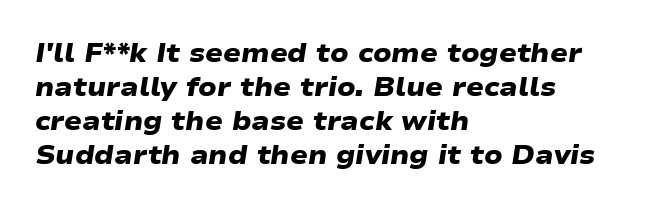
The image shows 26 px bold type; set left-aligned, normal line spacing (1.31x), normal letter spacing, not underlined.
